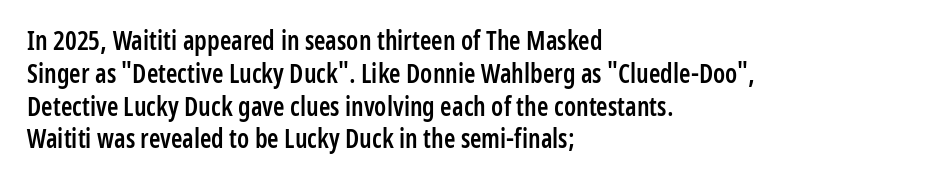
{"italic": "no", "bold": "semi", "underline": "no", "align": "left", "line_spacing": "normal", "line_spacing_ratio": 1.26, "letter_spacing": "normal", "letter_spacing_em": 0.0, "glyph_px": 26}
